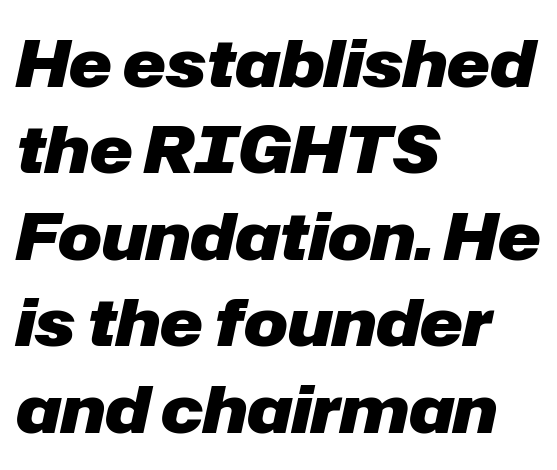
Layout note: lines flush left. Compared with typical body copy, the letter spacing here is the same. Students, this is bold: see how much ink each stroke carries. Glance below the letters and you will spot only blank space.
